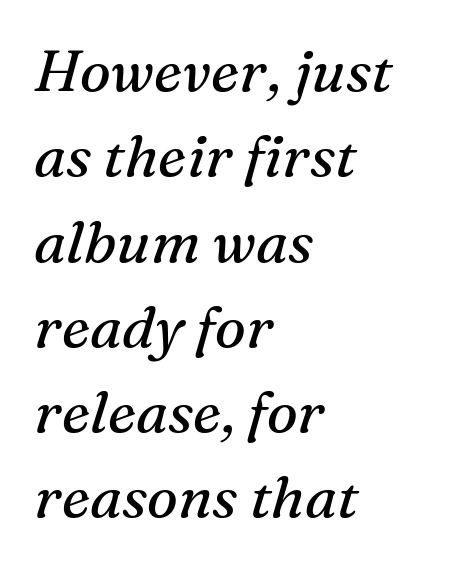
Are there feet on the stems? There are — it's a serif. This block has exactly the height ordinary leading produces. The space directly below the letters is spotless. Words appear dense and cohesive because spacing is normal.
